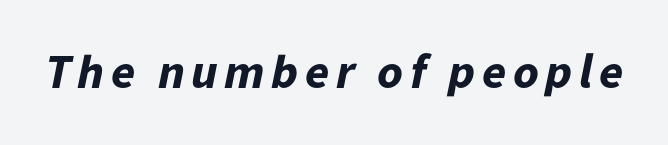
The image shows 49 px bold type, italic (leaning right); set not underlined; low stroke contrast and a medium x-height.
